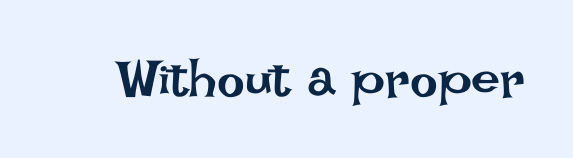
The image shows 52 px regular-weight type, upright; set normal letter spacing, not underlined; low stroke contrast and a large x-height.
